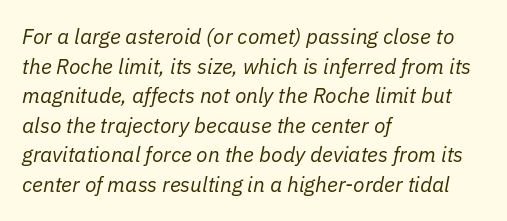
The image shows 21 px text type, italic (leaning right); set left-aligned, normal line spacing (1.41x), normal letter spacing, not underlined.
